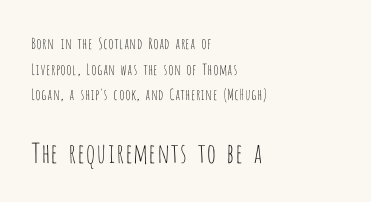
Q: Is the text bold? A: No.
Q: Is the text italic (slanted)? A: No, it is upright.
Q: Is the text underlined? A: No.
Q: How is the paragraph aligned? A: Left-aligned.
Q: Is the spacing between letters normal or unusually wide? A: Normal.
Q: Which block of text is set in a larger size, the first (top) or the second (bottom)? A: The second (bottom) one.
